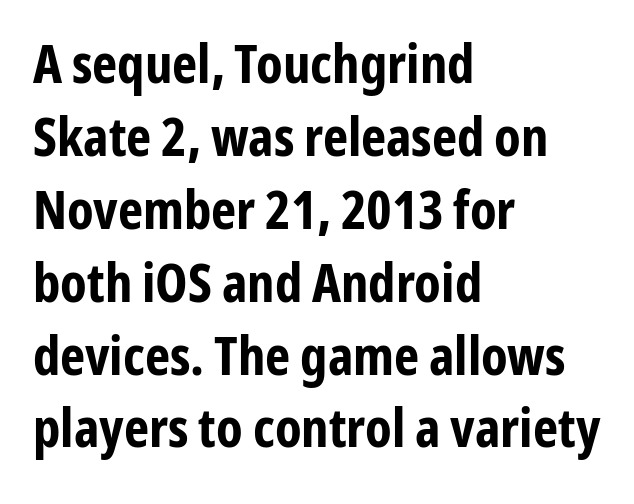
Is the letter spacing exaggerated? No — it looks like the ordinary default. Alignment: flush left. These words are printed bold, with thick strokes throughout. Rule under the text: the space is simply empty. Do the characters align in a grid? No, the font is proportional. Observe the absence of serifs on each vertical stroke in this sample.
